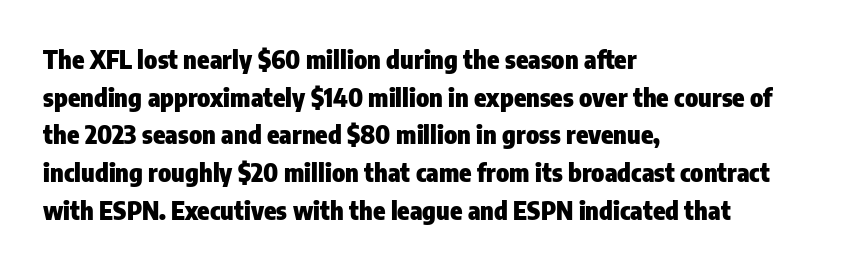
{"italic": "no", "bold": "yes", "underline": "no", "align": "left", "line_spacing": "normal", "line_spacing_ratio": 1.51, "letter_spacing": "normal", "letter_spacing_em": 0.0, "glyph_px": 25}
